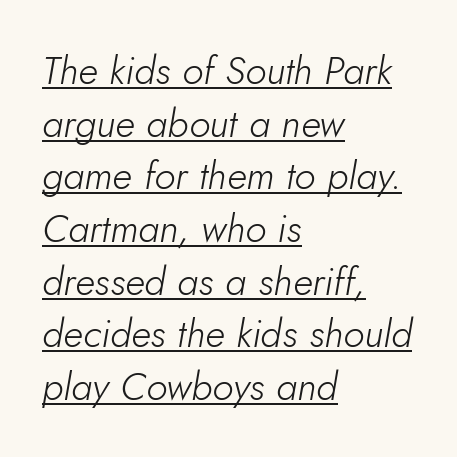
{"italic": "yes", "lean": "right", "slant_degrees": 10, "bold": "no", "weight": "light", "width": "normal", "stroke_contrast": "low", "x_height": "small", "monospaced": "no", "underline": "yes", "align": "left", "line_spacing": "normal", "line_spacing_ratio": 1.35, "letter_spacing": "normal", "letter_spacing_em": 0.0, "glyph_px": 39}
